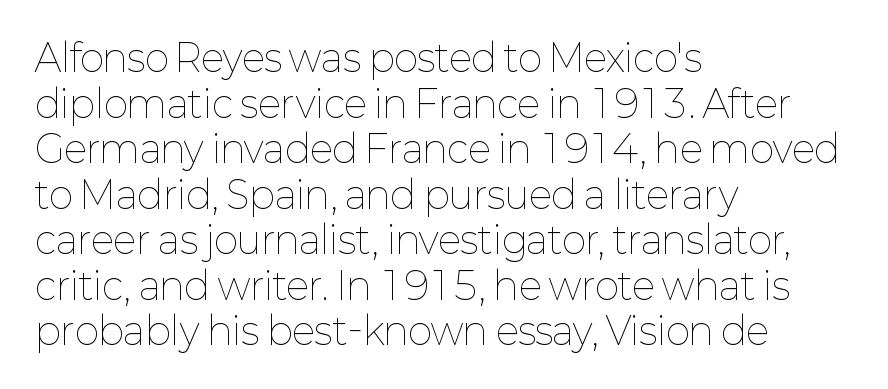
On a weight scale, this lands at 450 or below. Spacing between characters is what you'd get straight out of the box. Each letter keeps its own natural width here, so spacing adapts to shape. Words float on clear page, feet unadorned.
